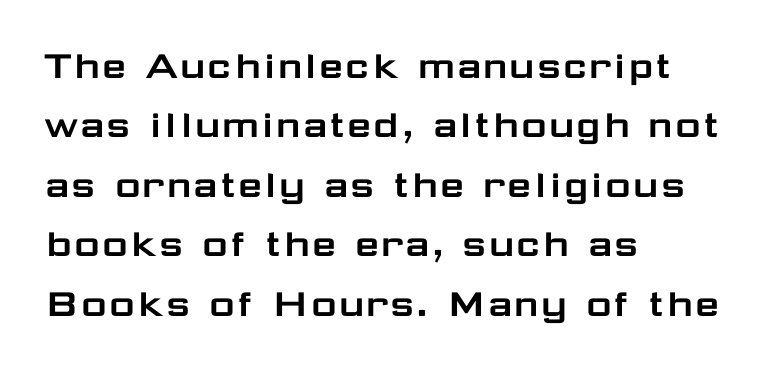
Q: Is the text italic (slanted)? A: No, it is upright.
Q: Is the typeface a serif or a sans-serif typeface? A: Sans-serif.
Q: Is the text underlined? A: No.
Q: How is the paragraph aligned? A: Left-aligned.
Q: Is the spacing between letters normal or unusually wide? A: Normal.
Q: Is the spacing between lines tight, normal or loose? A: Normal.
Q: Width (condensed, normal, or wide)? A: Wide.
Q: Stroke contrast? A: Low.
Q: x-height? A: Medium.
Q: Monospaced? A: No.
